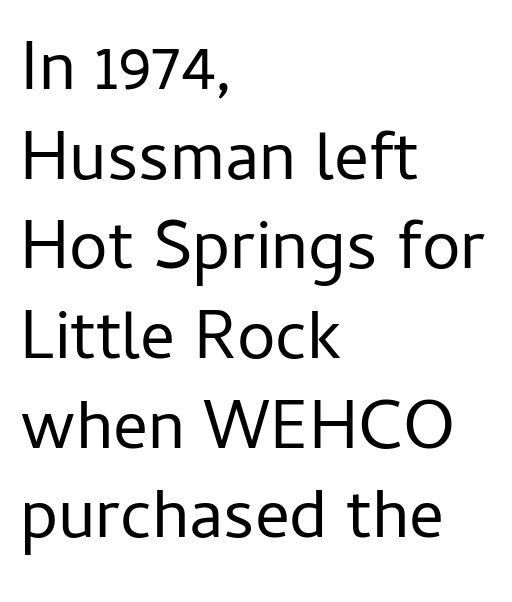
{"serif": "no", "italic": "no", "bold": "no", "weight": "regular", "width": "normal", "stroke_contrast": "low", "x_height": "medium", "monospaced": "no", "underline": "no", "align": "left", "line_spacing": "normal", "line_spacing_ratio": 1.3, "letter_spacing": "normal", "letter_spacing_em": 0.0, "glyph_px": 69}
